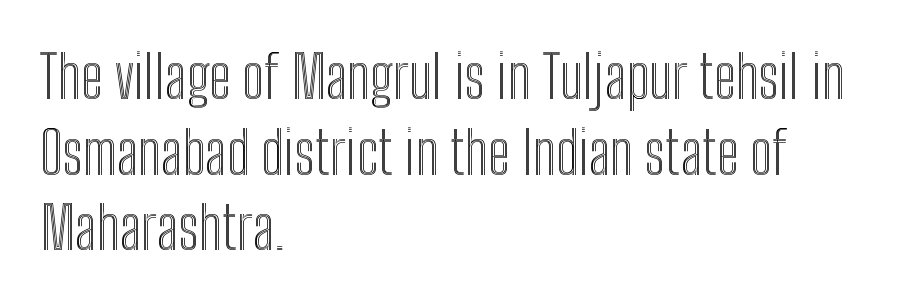
Default kerning and tracking; the words read as compact shapes. Rows of type keep a routine distance in the vertical direction. Beneath every word, the page is bare. This sample is left-justified, so line endings fall wherever the words run out.
